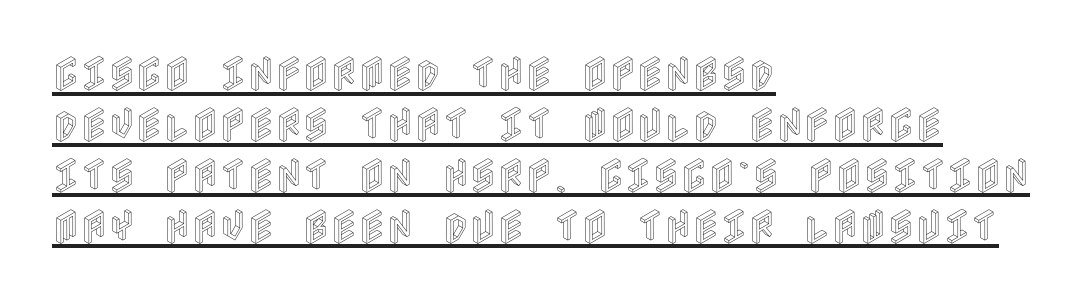
{"italic": "no", "width": "condensed", "x_height": "large", "underline": "yes", "align": "left", "line_spacing": "normal", "line_spacing_ratio": 1.34, "letter_spacing": "normal", "letter_spacing_em": 0.0, "glyph_px": 38}
